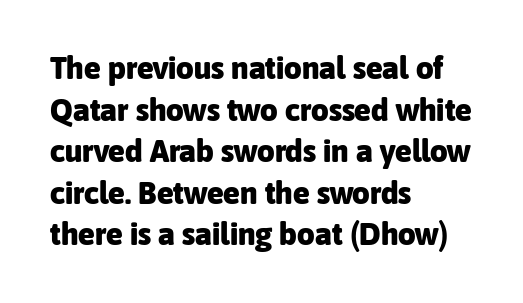
The image shows 31 px heavy sans-serif type, upright; set left-aligned, normal line spacing (1.34x), normal letter spacing, not underlined; low stroke contrast and a medium x-height.
